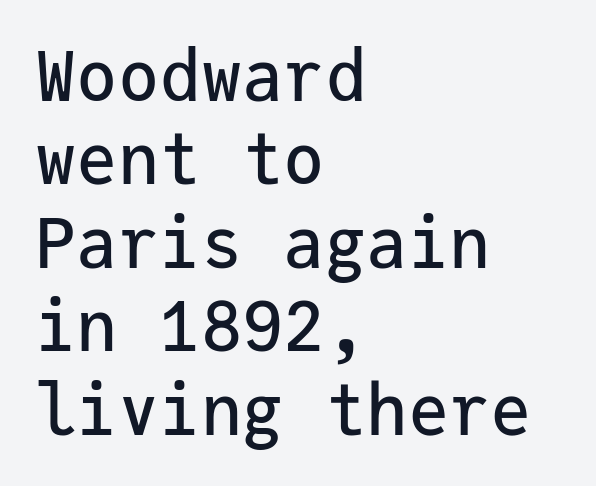
These lines are rendered in a fixed-pitch font. Students, note that the glyphs here touch the page at normal intervals. Nobody drew a line under any word here. Line starts are locked; line ends wander.
